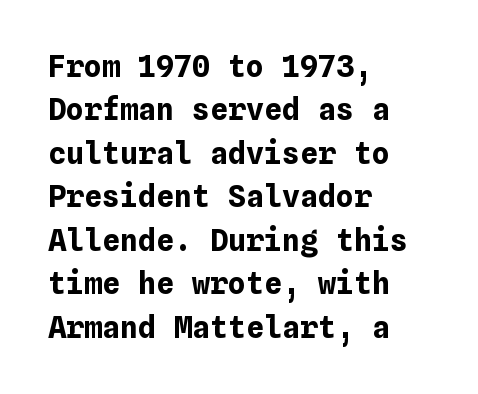
{"italic": "no", "bold": "yes", "weight": "bold", "width": "normal", "stroke_contrast": "low", "x_height": "medium", "underline": "no", "align": "left", "line_spacing": "normal", "line_spacing_ratio": 1.45, "letter_spacing": "normal", "letter_spacing_em": 0.0, "glyph_px": 30}
